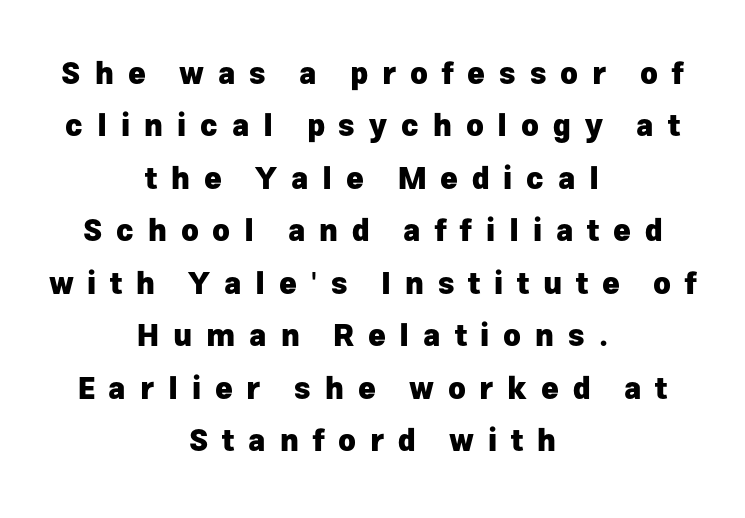
Is the letter spacing exaggerated? Yes — the characters are pushed far apart. Layout note: lines centered. The type family on display is of the sans-serif kind. Each letter keeps its own natural width here, so spacing adapts to shape. Just letters on the line, the space beneath them empty. Notice how thick the strokes are: this is what a full bold looks like.
